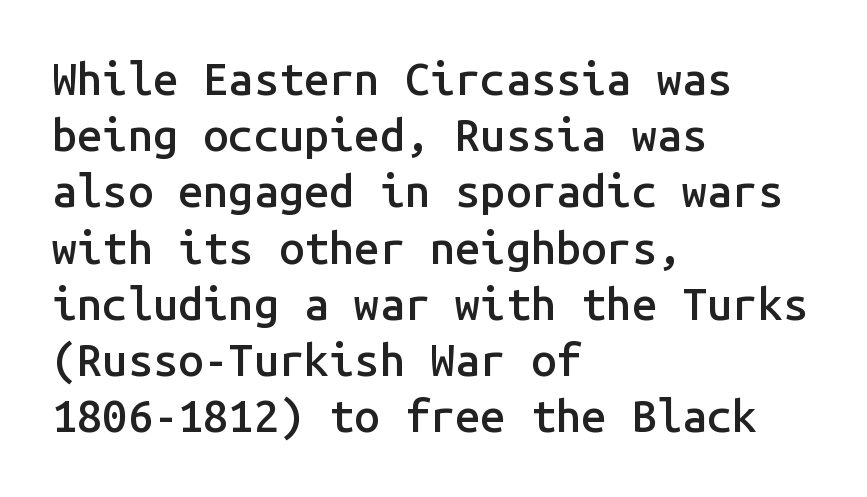
The image shows 45 px semibold sans-serif type, upright, monospaced; set left-aligned, normal line spacing (1.25x), normal letter spacing, not underlined; low stroke contrast and a medium x-height.
